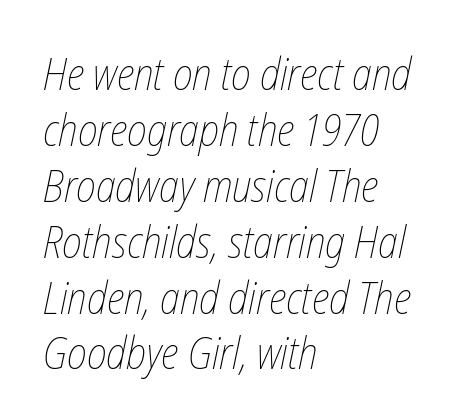
Stroke thickness stays within the range of a standard reading face or lighter. Do the characters align in a grid? No, the font is proportional. Check under the words: just untouched page. Each word holds together tightly as a unit, with standard inter-letter gaps. All the whitespace from short lines collects on the right. Vertically, the passage feels balanced, rows spaced as you'd expect.
